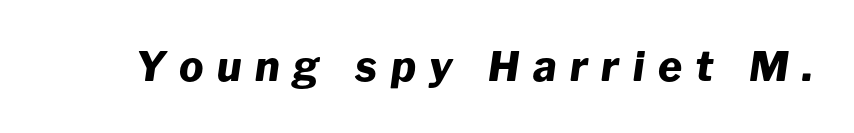
Just letters on the line, the space beneath them empty. Character widths vary here, with narrow letters taking less room than wide ones. A typesetter would call this heavily tracked-out type. What weight is shown? A full bold with thick strokes. The font's italic variant was chosen for this text.
